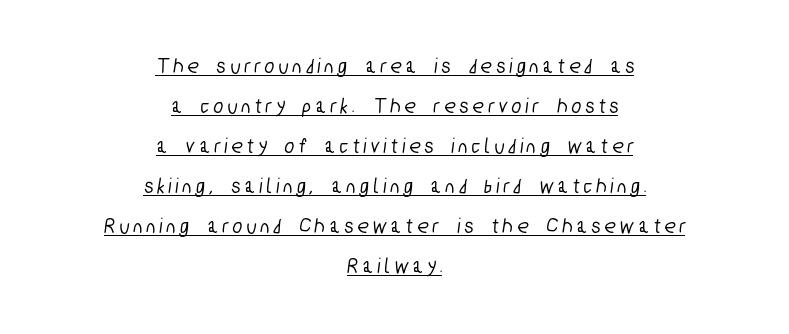
{"underline": "yes", "align": "center", "line_spacing_ratio": 1.82, "letter_spacing": "wide", "letter_spacing_em": 0.22, "glyph_px": 22}
